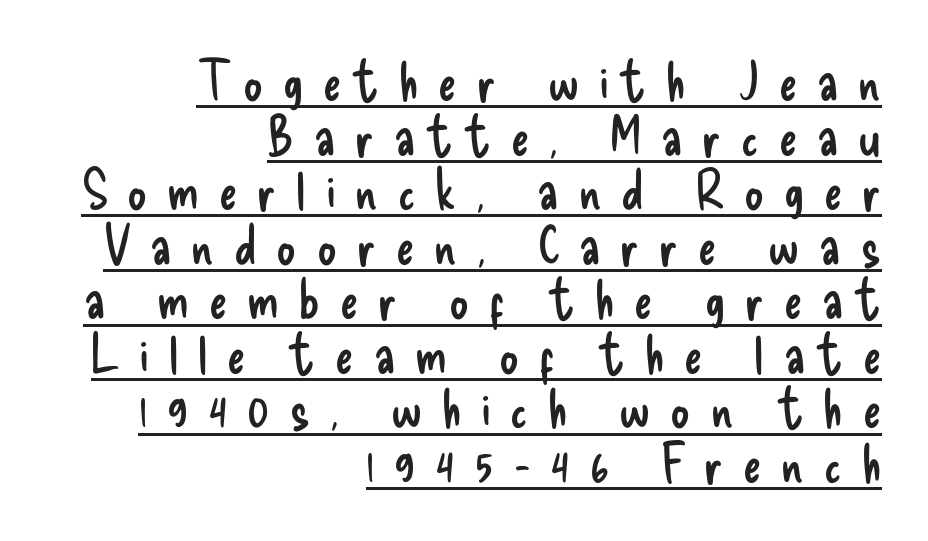
The image shows 54 px regular-weight, condensed sans-serif type, upright; set right-aligned, tight line spacing (1.01x), unusually wide letter spacing (+0.37 em), underlined; low stroke contrast and a small x-height.
